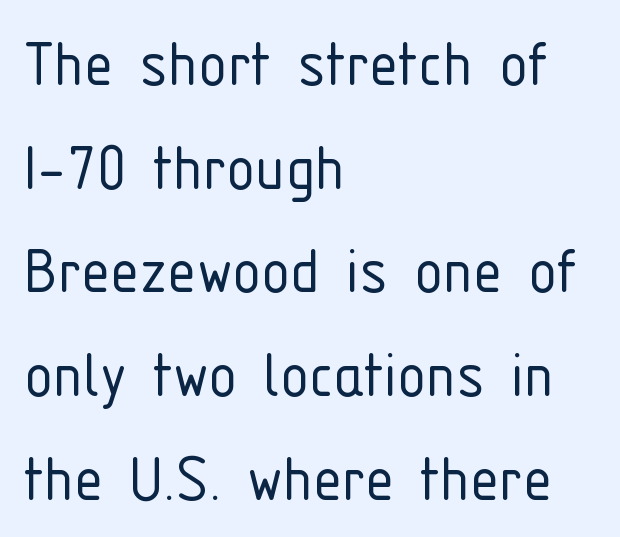
{"serif": "no", "italic": "no", "bold": "no", "weight": "light", "width": "condensed", "stroke_contrast": "low", "x_height": "medium", "monospaced": "no", "underline": "no", "align": "left", "line_spacing": "normal", "line_spacing_ratio": 1.42, "letter_spacing": "normal", "letter_spacing_em": 0.0, "glyph_px": 73}
